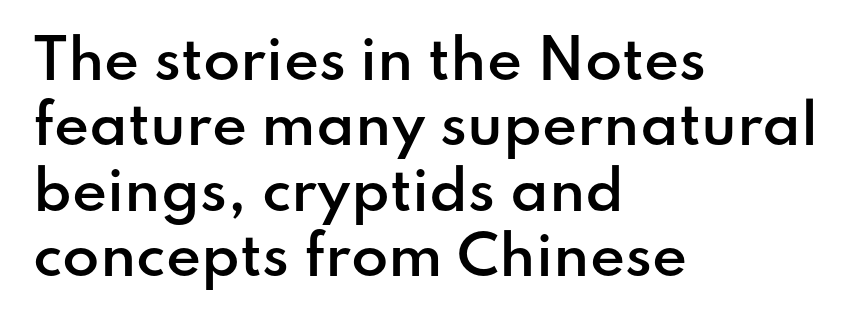
Look at the tracking — it's just the regular setting, nothing added. Notice the strokes are somewhat thickened but not fully heavy: this is a semibold. Proportional: the letters do not fall into vertical columns. Letterform terminals end flat and unadorned throughout the passage. Designer's note — italics off, roman on.
